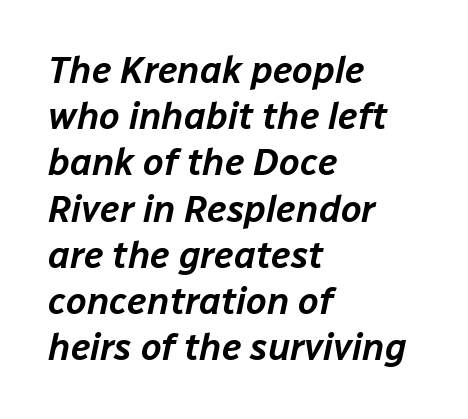
Q: Is the text italic (slanted)? A: Yes, it leans right by about 12 degrees.
Q: Is the text underlined? A: No.
Q: How is the paragraph aligned? A: Left-aligned.
Q: Is the spacing between letters normal or unusually wide? A: Normal.
Q: Is the spacing between lines tight, normal or loose? A: Normal.
Q: Width (condensed, normal, or wide)? A: Normal.
Q: Stroke contrast? A: Low.
Q: x-height? A: Medium.
Q: Monospaced? A: No.
